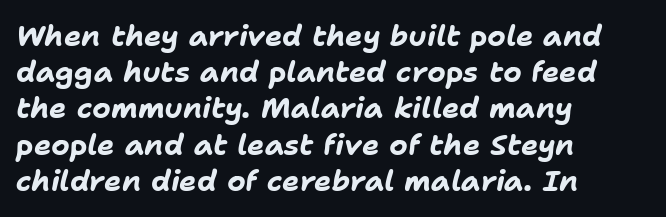
{"italic": "yes", "lean": "right", "slant_degrees": 11, "bold": "yes", "weight": "bold", "width": "normal", "stroke_contrast": "low", "x_height": "medium", "monospaced": "no", "underline": "no", "align": "left", "line_spacing": "normal", "line_spacing_ratio": 1.25, "letter_spacing": "normal", "letter_spacing_em": 0.0, "glyph_px": 29}
